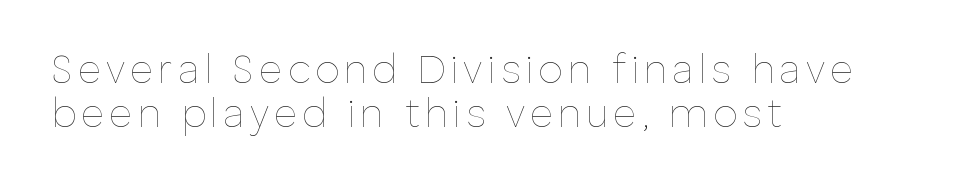
{"italic": "no", "bold": "no", "weight": "thin", "width": "normal", "stroke_contrast": "low", "x_height": "medium", "monospaced": "no", "underline": "no", "align": "left", "line_spacing": "tight", "line_spacing_ratio": 1.11, "glyph_px": 40}
